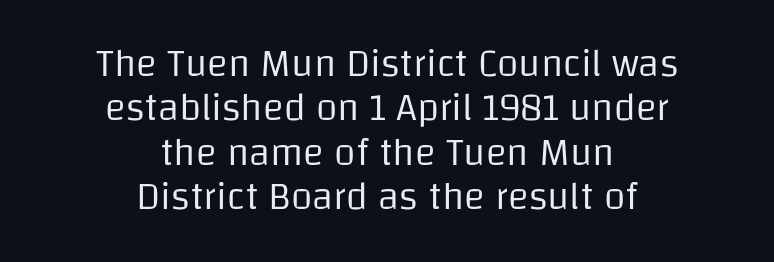
The rendering shows plain stroke endings on the letterforms — a sans-serif design. Posture: straight, roman, zero tilt. Has an underline been added? It has not. Each letter keeps its own natural width here, so spacing adapts to shape.
